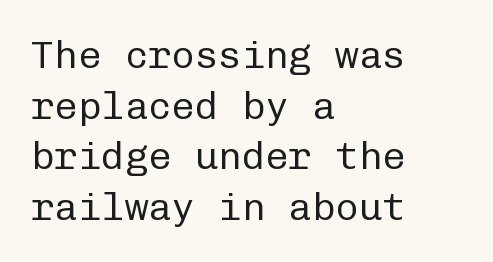
{"serif": "no", "italic": "no", "bold": "no", "weight": "regular", "width": "normal", "stroke_contrast": "low", "x_height": "medium", "monospaced": "yes", "underline": "no", "align": "left", "line_spacing": "normal", "line_spacing_ratio": 1.3, "letter_spacing": "normal", "letter_spacing_em": 0.0, "glyph_px": 39}
